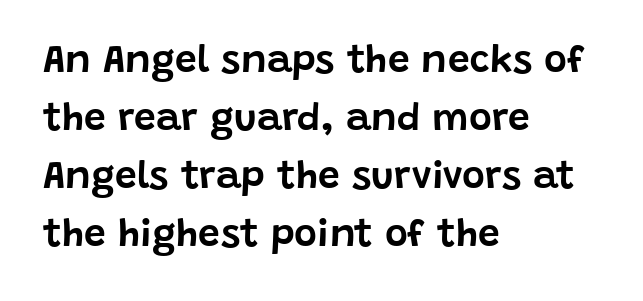
Ascenders rise straight up at ninety degrees. Unmarked baselines from the first word to the last. Which margin do the lines hug? The left one — the right edge is uneven. Here the designer chose a conventional face with non-uniform glyph widths. How are the letters spaced? Ordinarily, with no added tracking.
